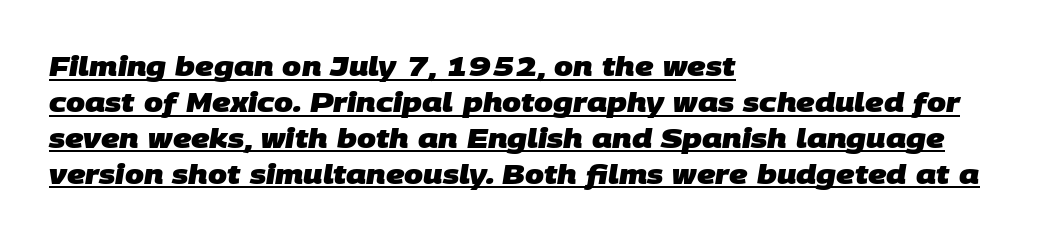
If you drew a ruler down the left edge, every line would touch it. Leading: standard. The passage shown has conventional tracking throughout. Is there an underline? Yes — a line sits under the letters. In terms of weight, the rendering is a true, heavy bold.
